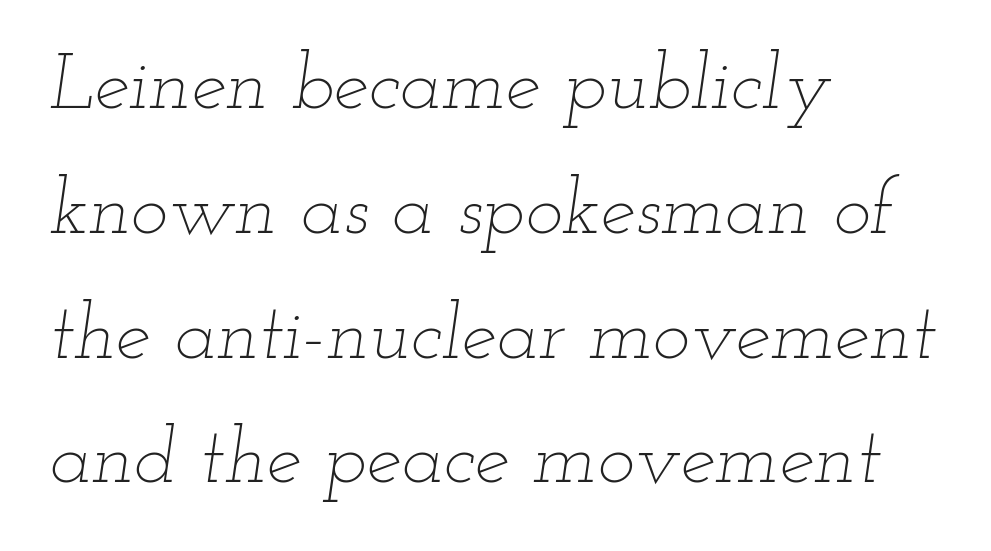
The image shows 79 px thin, wide type, italic (leaning right); set left-aligned, normal line spacing (1.58x), normal letter spacing, not underlined; low stroke contrast and a small x-height.
